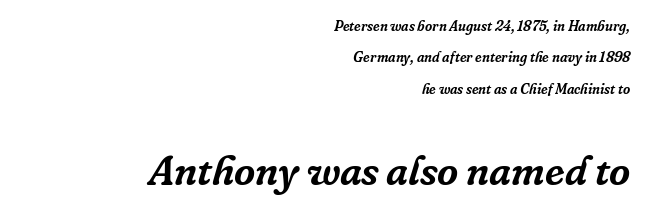
Q: Is the text italic (slanted)? A: Yes, it leans right by about 16 degrees.
Q: Is the typeface a serif or a sans-serif typeface? A: Serif.
Q: Is the text underlined? A: No.
Q: How is the paragraph aligned? A: Right-aligned.
Q: Is the spacing between letters normal or unusually wide? A: Normal.
Q: Is the spacing between lines tight, normal or loose? A: Loose.
Q: Which block of text is set in a larger size, the first (top) or the second (bottom)? A: The second (bottom) one.
Q: Width (condensed, normal, or wide)? A: Normal.
Q: Stroke contrast? A: Low.
Q: x-height? A: Medium.
Q: Monospaced? A: No.
